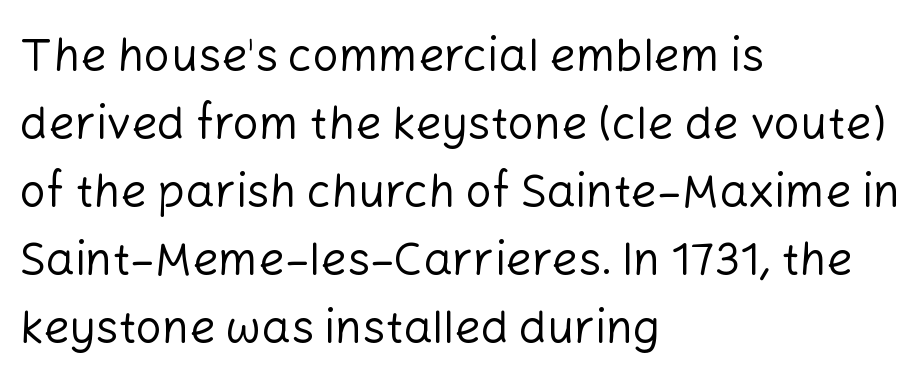
A typesetter would label this face a sans. Italic: no, the glyphs are upright roman. Casual observation: everything's shoved over to the left. A normal amount of white space separates one row of letters from the next. The horizontal fit of the characters is conventional and even. Proportional: the letters do not fall into vertical columns.
